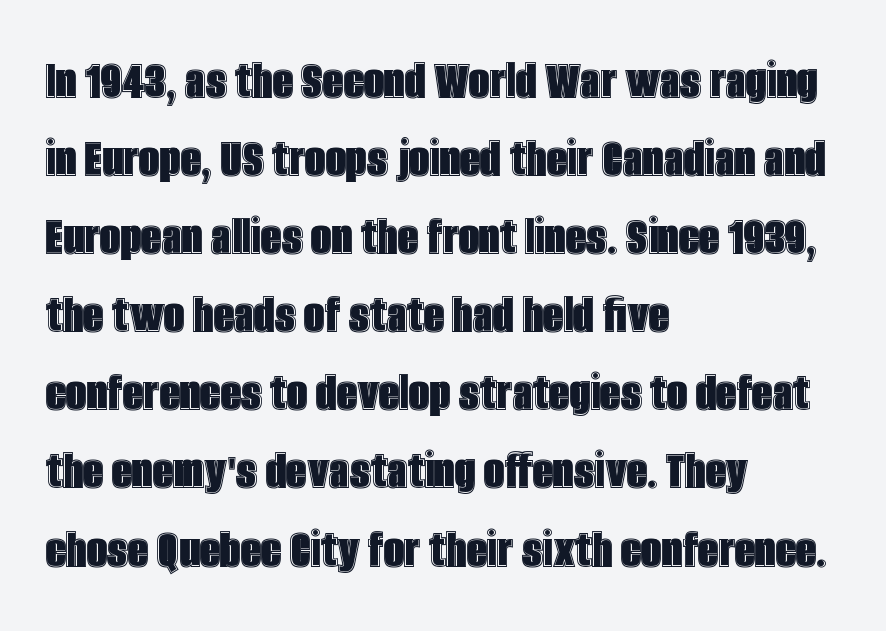
Typeset ragged right — the left edge is the straight one. A typesetter would call this proportional, since set widths differ per character. Descenders are the only things crossing below the line. This rendering leaves character spacing at its baseline value. If you measured baseline to baseline, you'd find a middling distance.
